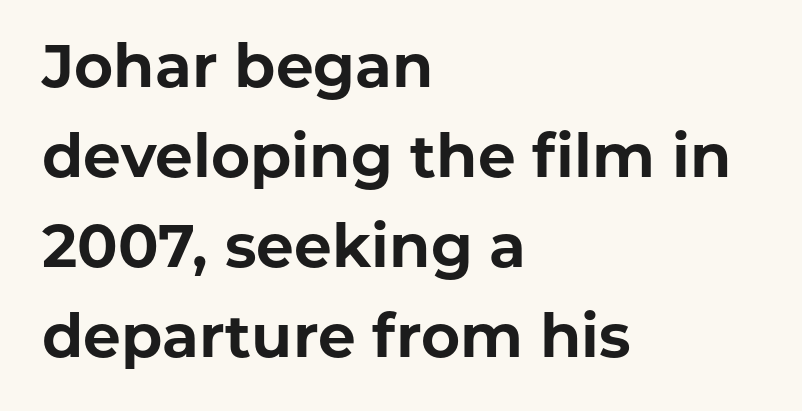
The baseline area is clear. Does the weight exceed regular? Yes, all the way to bold. No extra tracking has been applied to these lines. Is this a fixed-width face? No — the glyphs have proportional, varying widths.
